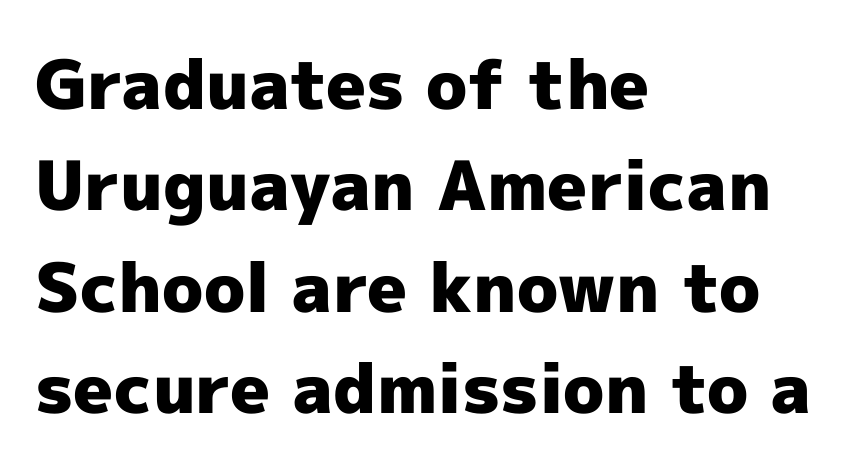
{"serif": "no", "italic": "no", "bold": "yes", "weight": "heavy", "width": "normal", "x_height": "medium", "monospaced": "no", "underline": "no", "align": "left", "line_spacing": "normal", "line_spacing_ratio": 1.49, "letter_spacing": "normal", "letter_spacing_em": 0.0, "glyph_px": 68}
